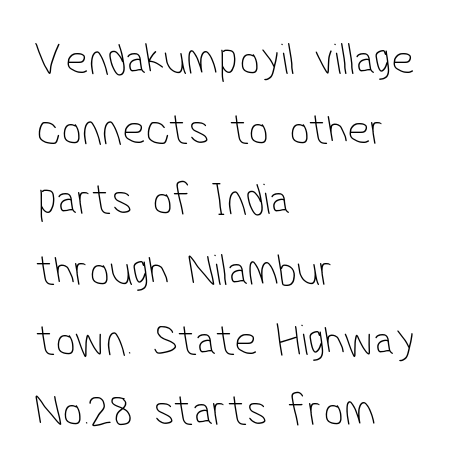
The vertical gap from one line to the next is medium. Each letter's strokes conclude bluntly, with no projecting serifs. The strokes are not fattened; the text isn't bold. Letters rest on an invisible, unmarked baseline. Each line starts at the same left margin while the right side varies. Caption: standard tracking, unaltered.
